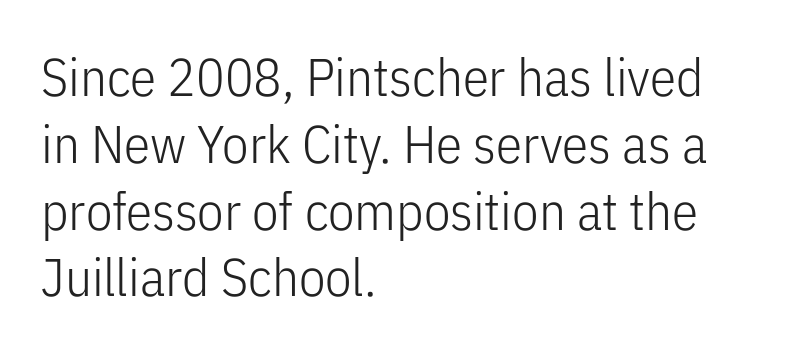
{"serif": "no", "italic": "no", "bold": "no", "weight": "light", "width": "condensed", "stroke_contrast": "low", "x_height": "medium", "monospaced": "no", "underline": "no", "align": "left", "line_spacing": "normal", "line_spacing_ratio": 1.26, "letter_spacing": "normal", "letter_spacing_em": 0.0, "glyph_px": 53}
